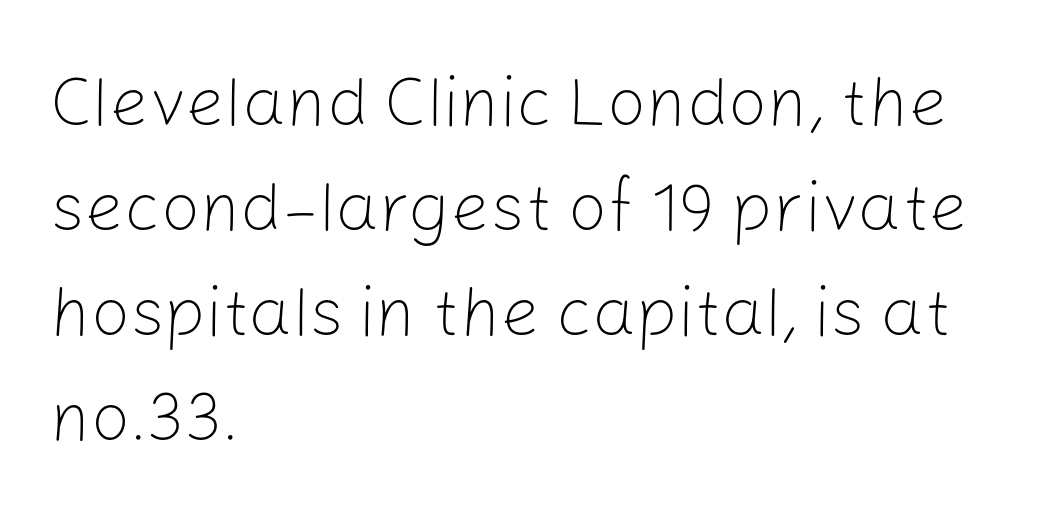
The letters advance in unequal steps, a hallmark of proportional type. A normal amount of white space separates one row of letters from the next. A typesetter would mark this as roman, not italic. The letters sit at their default tracking, neither squeezed nor spread.
